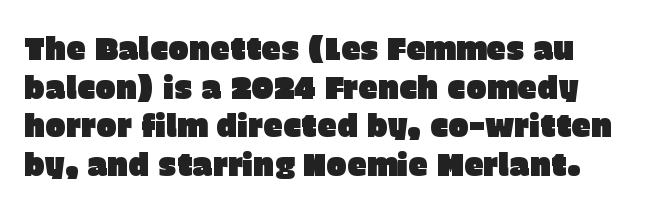
The image shows 31 px sans-serif type, upright; set left-aligned, normal line spacing (1.25x), normal letter spacing, not underlined; low stroke contrast and a large x-height.
